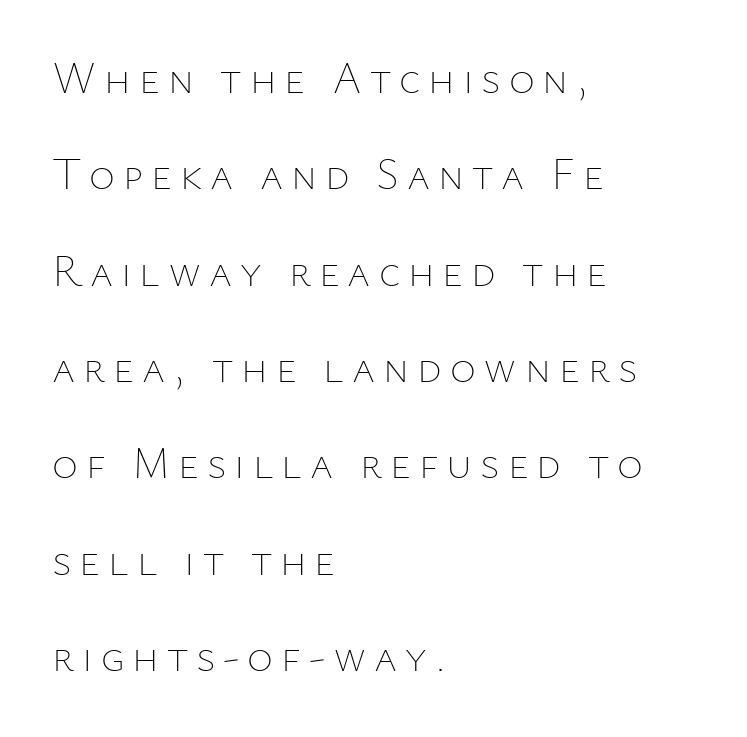
The image shows 44 px thin type, upright; set left-aligned, loose line spacing (2.19x), not underlined; low stroke contrast and a medium x-height.
